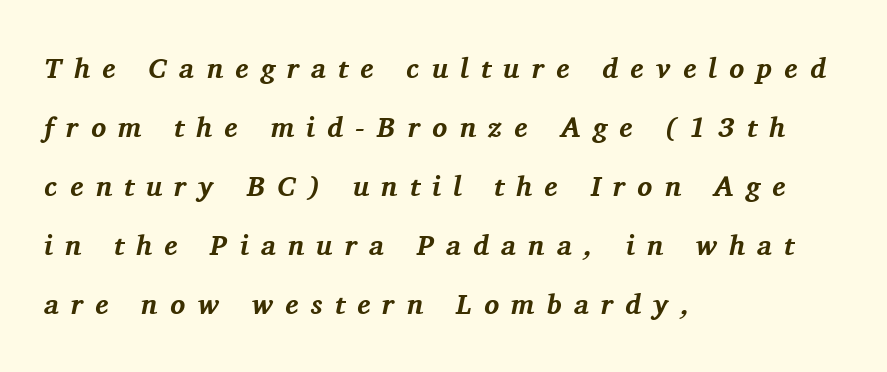
Q: Is the text bold? A: Yes.
Q: Is the text italic (slanted)? A: Yes, it leans right by about 11 degrees.
Q: Is the typeface a serif or a sans-serif typeface? A: Serif.
Q: Is the text underlined? A: No.
Q: How is the paragraph aligned? A: Left-aligned.
Q: Is the spacing between letters normal or unusually wide? A: Unusually wide.
Q: Is the spacing between lines tight, normal or loose? A: Loose.
Q: Width (condensed, normal, or wide)? A: Normal.
Q: Stroke contrast? A: Medium.
Q: x-height? A: Medium.
Q: Monospaced? A: No.
